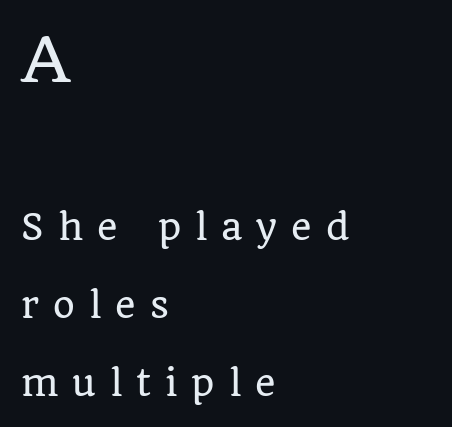
The passage shown is typeset with a serif family. Visually, the top section dominates because its glyphs are scaled up. Summary of vertical rhythm: relaxed, with wide interline spacing. The letters stand upright; this is a roman face. Varying glyph widths throughout — classic text-font behaviour. Line starts are locked; line ends wander.
